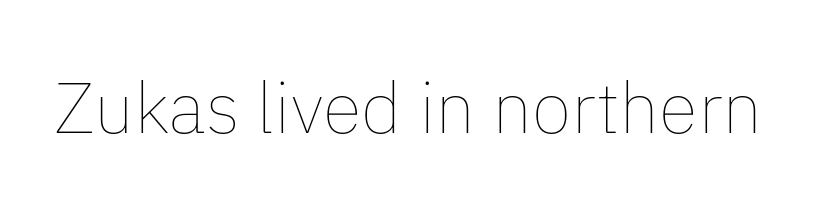
Q: Is the text bold? A: No.
Q: Is the text italic (slanted)? A: No, it is upright.
Q: Is the text underlined? A: No.
Q: Is the spacing between letters normal or unusually wide? A: Normal.
Q: Width (condensed, normal, or wide)? A: Normal.
Q: Stroke contrast? A: Low.
Q: x-height? A: Medium.
Q: Monospaced? A: No.
